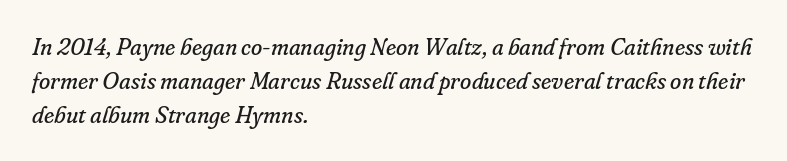
Q: Is the text bold? A: No.
Q: Is the text italic (slanted)? A: Yes, it leans right by about 16 degrees.
Q: Is the text underlined? A: No.
Q: How is the paragraph aligned? A: Left-aligned.
Q: Is the spacing between letters normal or unusually wide? A: Normal.
Q: Is the spacing between lines tight, normal or loose? A: Normal.
